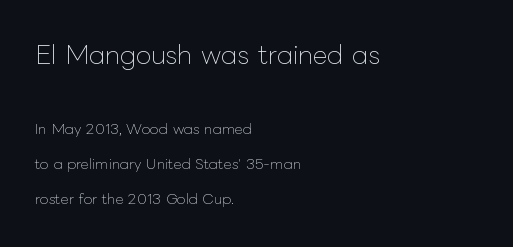
Every row of glyphs begins at an identical x-position on the left. Here the first block reads like a headline and the second like body copy. Each new line begins a long way beneath the previous one. Ordinary non-slanted type is in use. A bare baseline throughout the passage.
